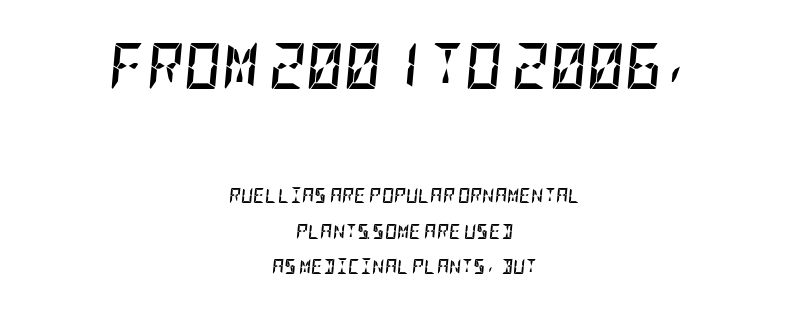
{"italic": "yes", "lean": "right", "slant_degrees": 5, "bold": "yes", "weight": "semibold", "width": "condensed", "stroke_contrast": "low", "x_height": "large", "underline": "no", "align": "center", "line_spacing": "loose", "line_spacing_ratio": 2.36, "letter_spacing": "normal", "letter_spacing_em": 0.0, "larger_block": "first", "size_ratio": 3.07, "glyph_px": 46}
